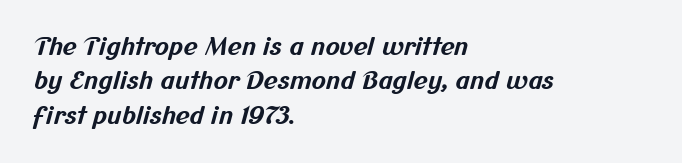
{"bold": "yes", "underline": "no", "align": "left", "line_spacing": "normal", "line_spacing_ratio": 1.43, "letter_spacing": "normal", "letter_spacing_em": 0.0, "glyph_px": 24}
